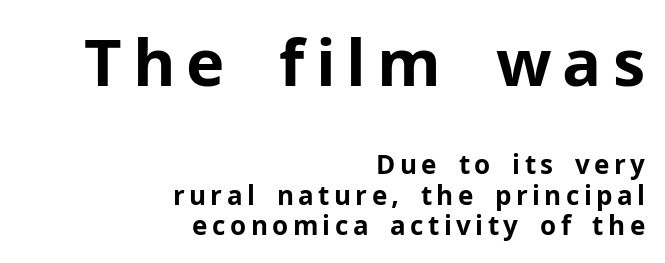
{"serif": "no", "italic": "no", "bold": "yes", "weight": "bold", "width": "normal", "stroke_contrast": "low", "x_height": "medium", "monospaced": "no", "underline": "no", "align": "right", "line_spacing_ratio": 1.16, "larger_block": "first", "size_ratio": 2.5, "glyph_px": 65}
